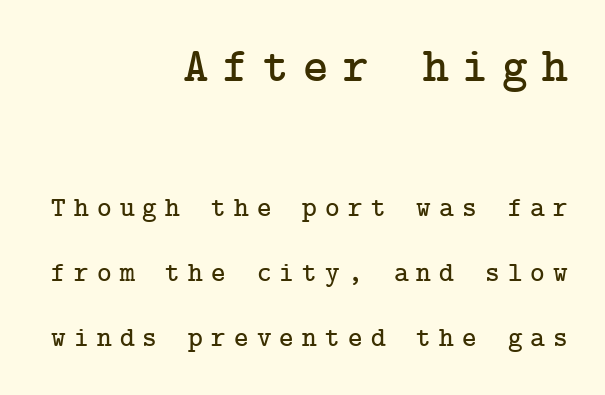
Q: Is the text italic (slanted)? A: No, it is upright.
Q: Is the typeface a serif or a sans-serif typeface? A: Serif.
Q: Is the text underlined? A: No.
Q: How is the paragraph aligned? A: Right-aligned.
Q: Is the spacing between letters normal or unusually wide? A: Unusually wide.
Q: Is the spacing between lines tight, normal or loose? A: Loose.
Q: Which block of text is set in a larger size, the first (top) or the second (bottom)? A: The first (top) one.
Q: Width (condensed, normal, or wide)? A: Normal.
Q: Stroke contrast? A: Low.
Q: x-height? A: Medium.
